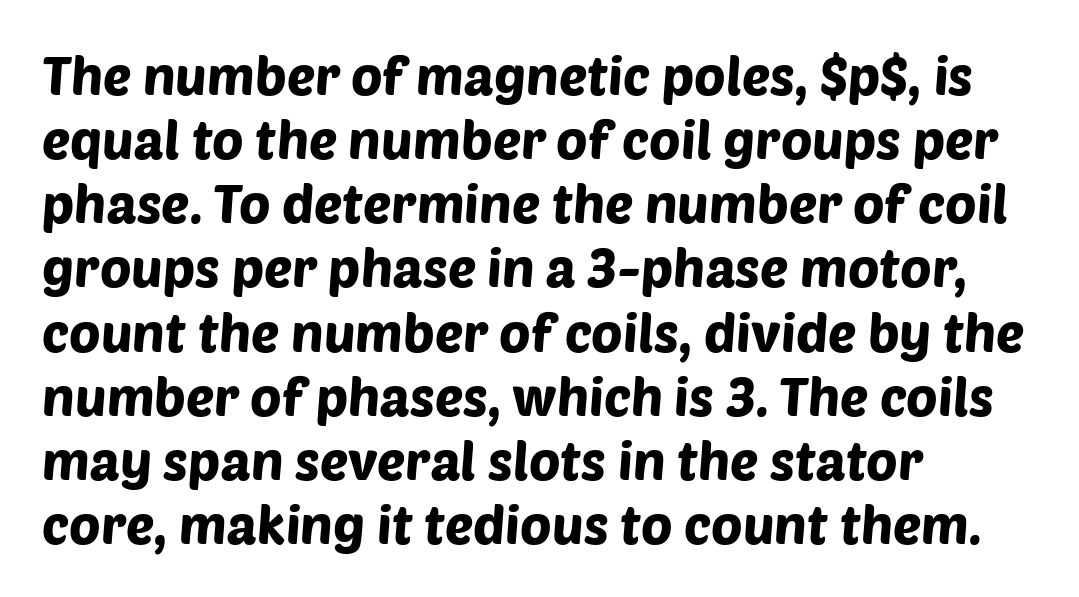
{"serif": "no", "width": "normal", "stroke_contrast": "low", "x_height": "large", "monospaced": "no", "underline": "no", "align": "left", "line_spacing_ratio": 1.21, "letter_spacing": "normal", "letter_spacing_em": 0.0, "glyph_px": 53}
